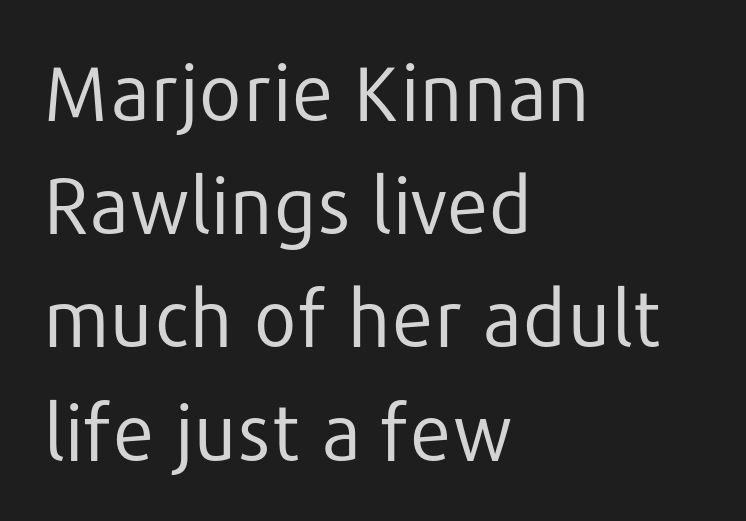
Q: Is the text bold? A: No.
Q: Is the text italic (slanted)? A: No, it is upright.
Q: Is the typeface a serif or a sans-serif typeface? A: Sans-serif.
Q: Is the text underlined? A: No.
Q: How is the paragraph aligned? A: Left-aligned.
Q: Is the spacing between letters normal or unusually wide? A: Normal.
Q: Is the spacing between lines tight, normal or loose? A: Normal.
Q: Width (condensed, normal, or wide)? A: Normal.
Q: Stroke contrast? A: Low.
Q: x-height? A: Medium.
Q: Monospaced? A: No.
